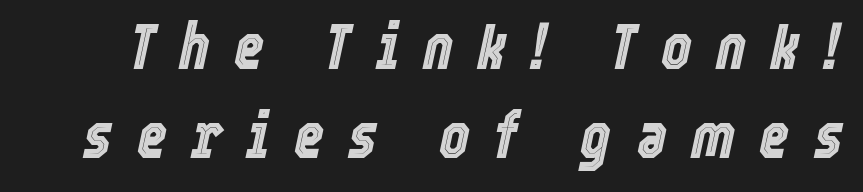
Q: Is the text italic (slanted)? A: Yes, it leans right by about 12 degrees.
Q: Is the text underlined? A: No.
Q: Is the spacing between letters normal or unusually wide? A: Unusually wide.
Q: Is the spacing between lines tight, normal or loose? A: Normal.
Q: Width (condensed, normal, or wide)? A: Condensed.
Q: x-height? A: Medium.
Q: Monospaced? A: No.
